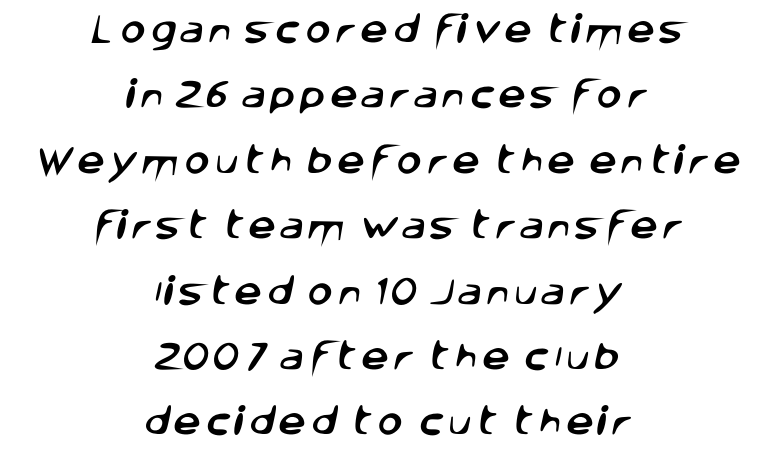
The image shows 31 px sans-serif type; set centered, loose line spacing (2.11x), not underlined; low stroke contrast and a large x-height.
